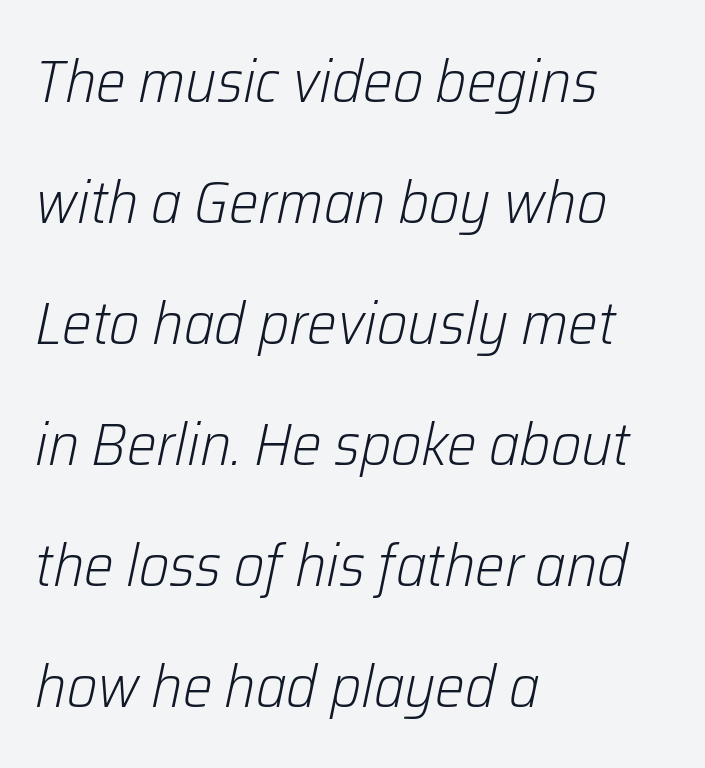
{"italic": "yes", "lean": "right", "slant_degrees": 12, "bold": "no", "weight": "light", "width": "normal", "stroke_contrast": "low", "x_height": "medium", "monospaced": "no", "underline": "no", "align": "left", "line_spacing": "loose", "line_spacing_ratio": 2.05, "letter_spacing": "normal", "letter_spacing_em": 0.0, "glyph_px": 59}
